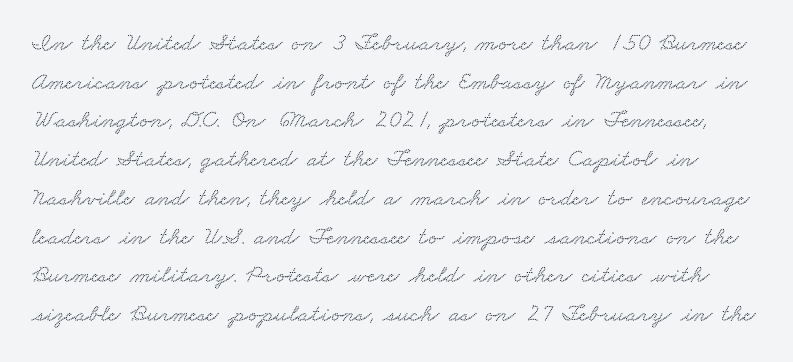
{"underline": "no", "line_spacing": "normal", "line_spacing_ratio": 1.55, "letter_spacing": "normal", "letter_spacing_em": 0.0, "glyph_px": 25}
